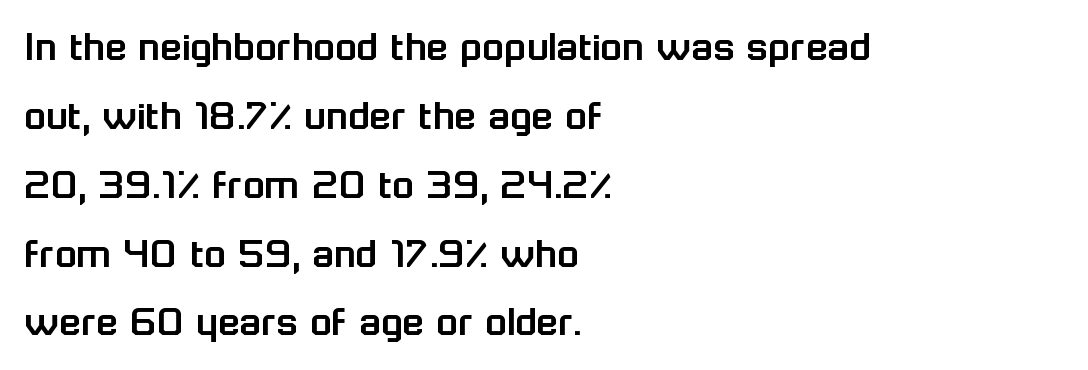
{"serif": "no", "italic": "no", "width": "normal", "stroke_contrast": "low", "x_height": "medium", "monospaced": "no", "underline": "no", "align": "left", "line_spacing": "normal", "line_spacing_ratio": 1.53, "letter_spacing": "normal", "letter_spacing_em": 0.0, "glyph_px": 45}
